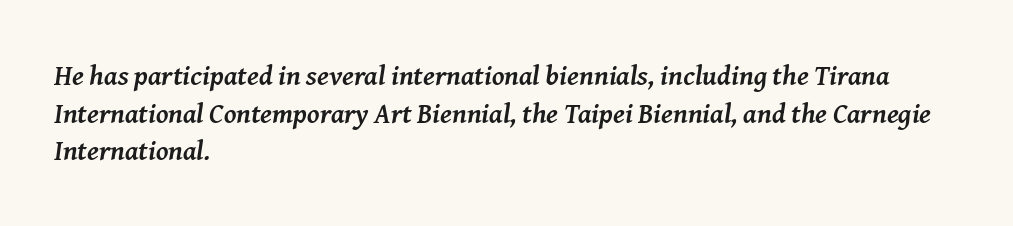
Is this a fixed-width face? No — the glyphs have proportional, varying widths. Clear beneath every line of the passage. These lines are composed in type with serifs. Is the block centered? No — it sits flush against the left margin.
